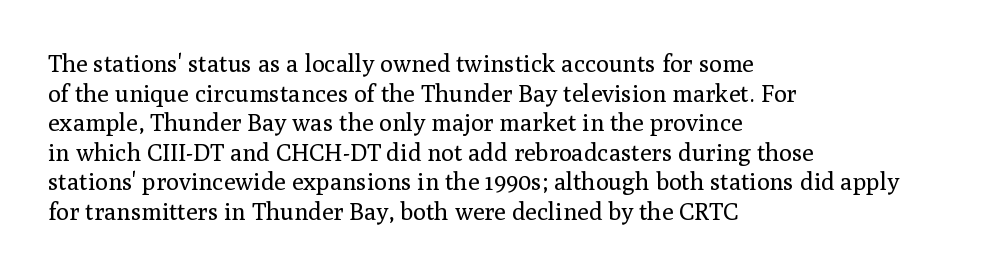
Q: Is the text bold? A: No.
Q: Is the text italic (slanted)? A: No, it is upright.
Q: Is the text underlined? A: No.
Q: How is the paragraph aligned? A: Left-aligned.
Q: Is the spacing between letters normal or unusually wide? A: Normal.
